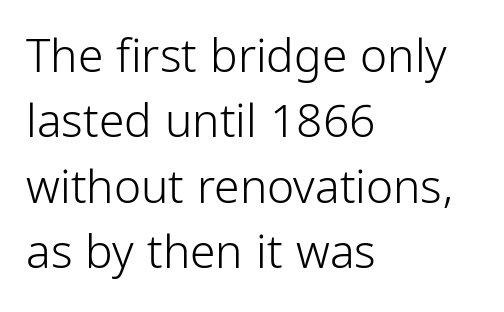
The image shows 46 px light, condensed sans-serif type, upright; set left-aligned, normal line spacing (1.42x), normal letter spacing, not underlined; low stroke contrast and a medium x-height.
